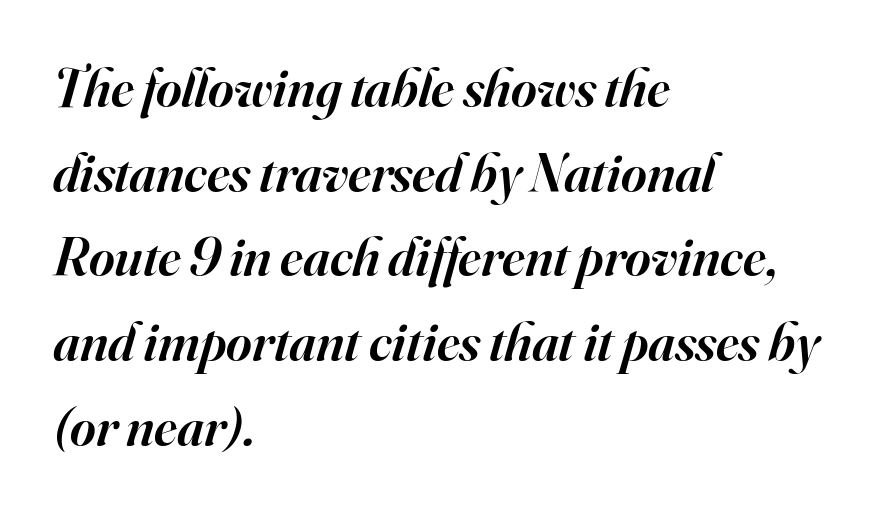
{"serif": "yes", "italic": "yes", "lean": "right", "slant_degrees": 16, "bold": "semi", "weight": "semibold", "width": "normal", "stroke_contrast": "high", "x_height": "small", "monospaced": "no", "underline": "no", "align": "left", "line_spacing": "normal", "line_spacing_ratio": 1.54, "letter_spacing": "normal", "letter_spacing_em": 0.0, "glyph_px": 55}
